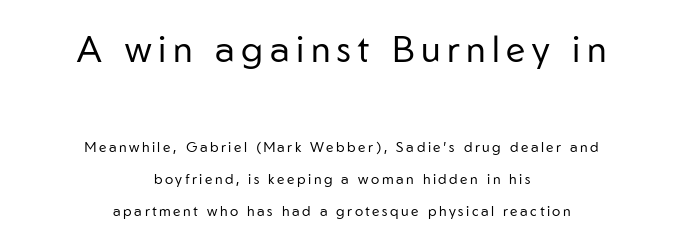
Q: Is the text bold? A: No.
Q: Is the text italic (slanted)? A: No, it is upright.
Q: Is the typeface a serif or a sans-serif typeface? A: Sans-serif.
Q: Is the text underlined? A: No.
Q: How is the paragraph aligned? A: Centered.
Q: Is the spacing between lines tight, normal or loose? A: Loose.
Q: Which block of text is set in a larger size, the first (top) or the second (bottom)? A: The first (top) one.
Q: Width (condensed, normal, or wide)? A: Normal.
Q: Stroke contrast? A: Low.
Q: x-height? A: Medium.
Q: Monospaced? A: No.
